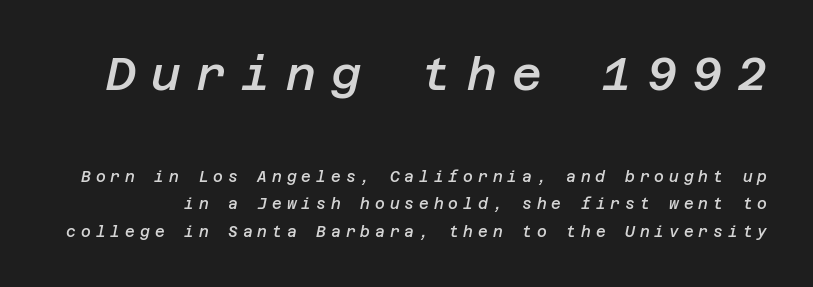
{"italic": "yes", "lean": "right", "slant_degrees": 12, "bold": "semi", "weight": "semibold", "width": "normal", "stroke_contrast": "low", "x_height": "large", "underline": "no", "line_spacing_ratio": 1.83, "letter_spacing": "wide", "letter_spacing_em": 0.33, "larger_block": "first", "size_ratio": 3.07, "glyph_px": 46}
